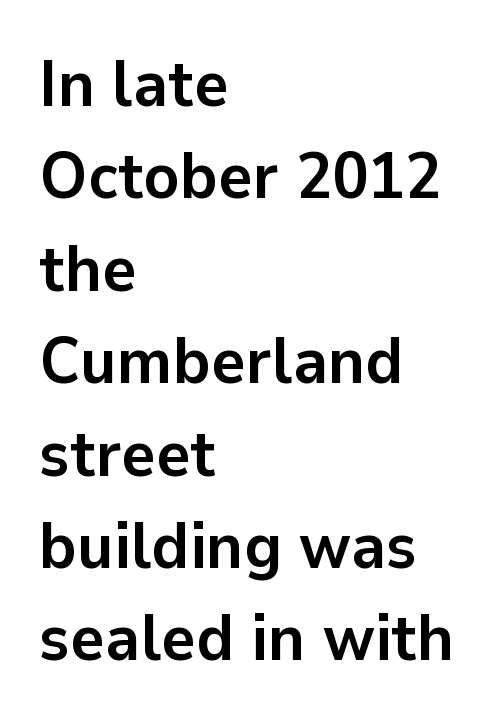
The image shows 66 px semibold sans-serif type, upright; set left-aligned, normal line spacing (1.4x), normal letter spacing, not underlined; low stroke contrast and a medium x-height.
